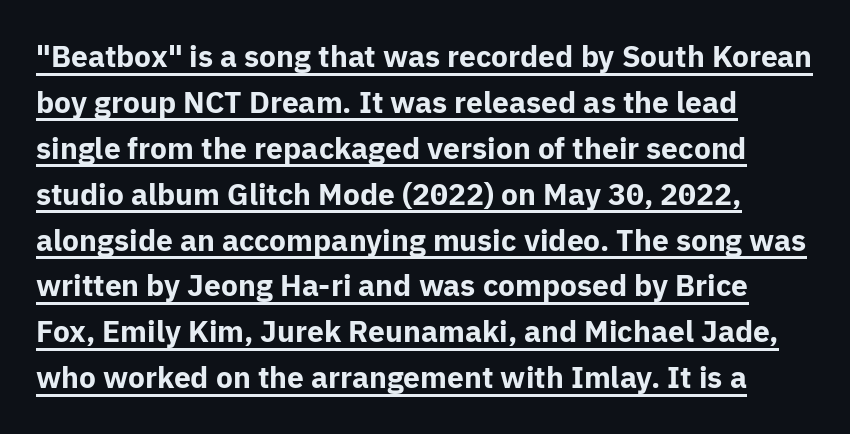
Upright lettering throughout. Reading down the column, the eye jumps a familiar distance to each next line. The face used here is proportionally spaced, like ordinary book or web type. Has an underline been added? It has. You could call the tracking neutral — neither tight nor loose.
